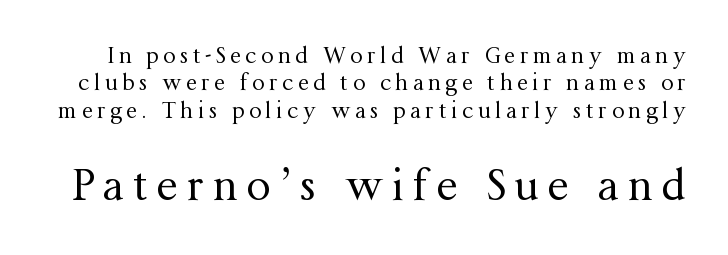
The image shows 43 px regular-weight serif type, upright; set normal line spacing (1.25x), unusually wide letter spacing (+0.21 em), not underlined; the second (bottom) block is 1.95x larger; medium stroke contrast and a medium x-height.
